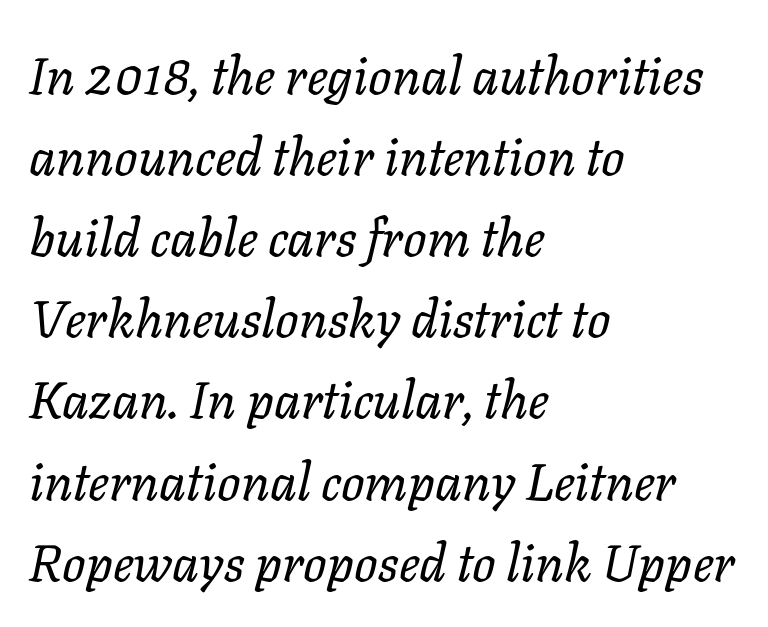
Q: Is the text bold? A: No.
Q: Is the text italic (slanted)? A: Yes, it leans right by about 11 degrees.
Q: Is the text underlined? A: No.
Q: How is the paragraph aligned? A: Left-aligned.
Q: Is the spacing between letters normal or unusually wide? A: Normal.
Q: Is the spacing between lines tight, normal or loose? A: Normal.
Q: Width (condensed, normal, or wide)? A: Normal.
Q: Stroke contrast? A: Low.
Q: x-height? A: Medium.
Q: Monospaced? A: No.
